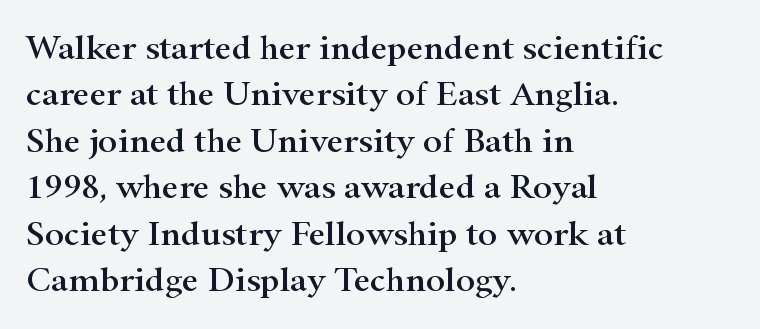
The image shows 36 px wide serif type, upright; set left-aligned, normal line spacing (1.29x), normal letter spacing, not underlined; high stroke contrast and a small x-height.
